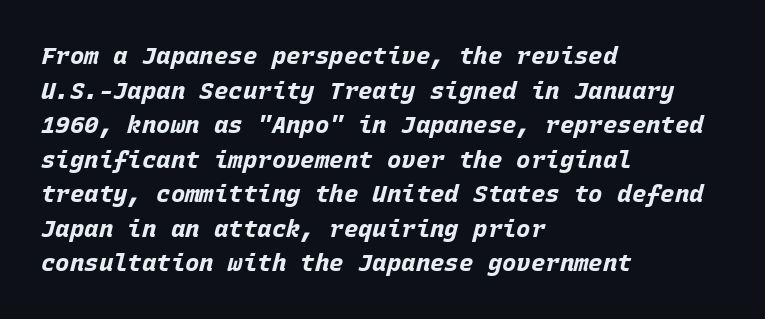
The image shows 24 px bold type, italic (leaning right); set left-aligned, normal line spacing (1.44x), normal letter spacing, not underlined.
